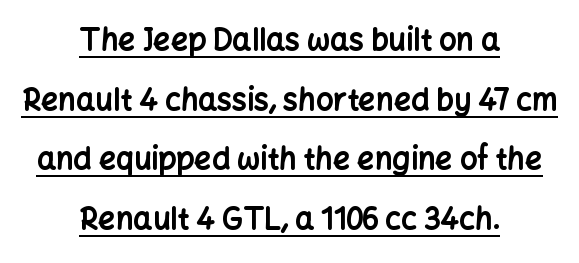
A dark, heavy texture on the line: the type is bold. In terms of letterform style, serifs are entirely absent. Short note: letters normally spaced. The vertical gap from one line to the next is large. The type sits square on the baseline with zero lean.
